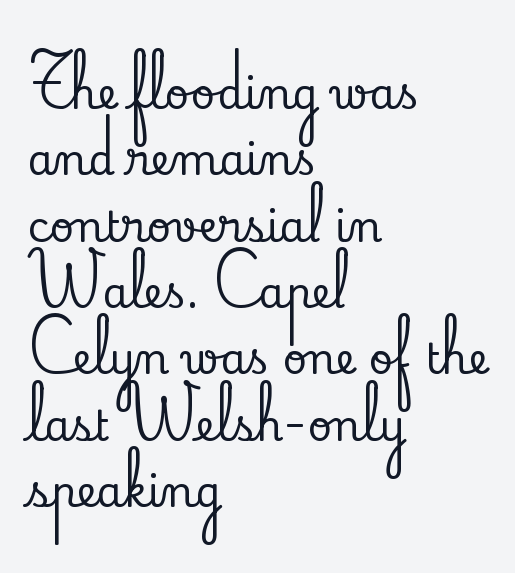
The image shows 42 px serif type, upright; set left-aligned, normal line spacing (1.58x), normal letter spacing, not underlined; low stroke contrast and a small x-height.
